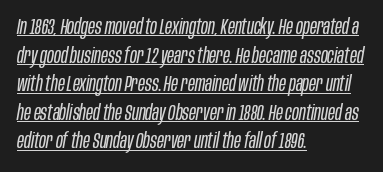
The image shows 21 px text type, italic (leaning right); set left-aligned, normal line spacing (1.36x), normal letter spacing, underlined.
